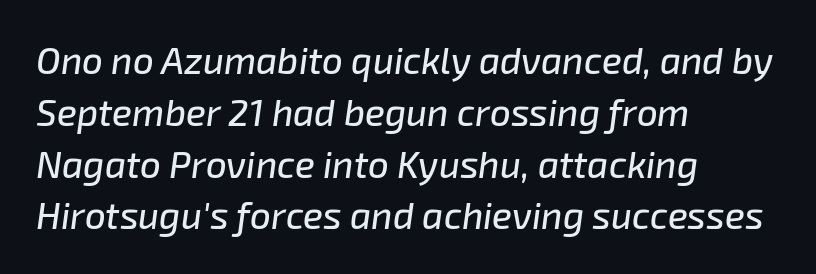
The whole block is typeset with a tilt. A typesetter would call this proportional, since set widths differ per character. No word sits above an underline. This rendering uses left alignment, leaving the right contour irregular.
